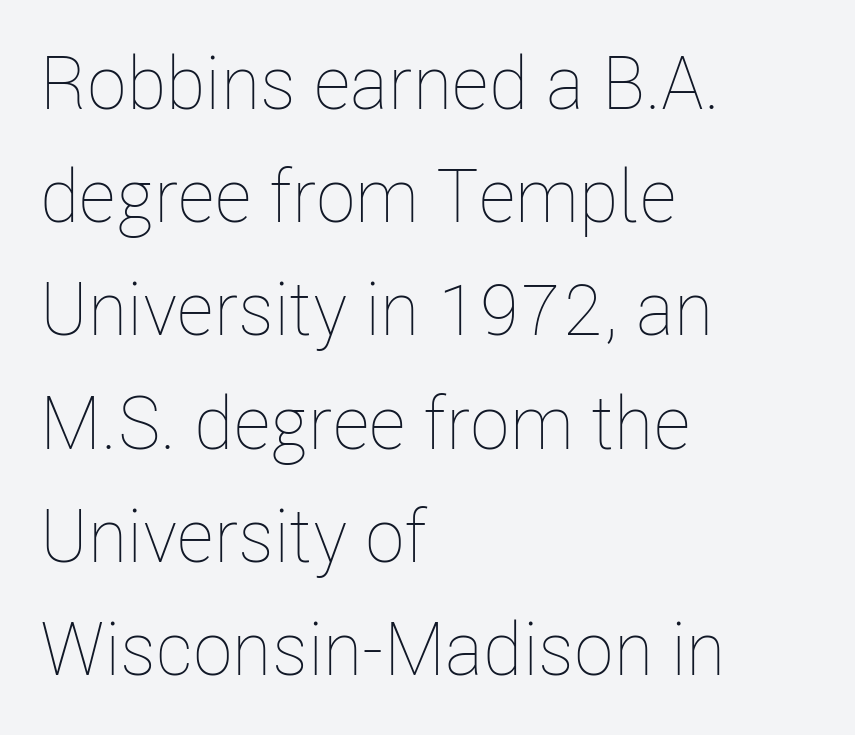
Q: Is the text bold? A: No.
Q: Is the text italic (slanted)? A: No, it is upright.
Q: Is the text underlined? A: No.
Q: How is the paragraph aligned? A: Left-aligned.
Q: Is the spacing between letters normal or unusually wide? A: Normal.
Q: Is the spacing between lines tight, normal or loose? A: Normal.
Q: Width (condensed, normal, or wide)? A: Condensed.
Q: Stroke contrast? A: Low.
Q: x-height? A: Medium.
Q: Monospaced? A: No.
